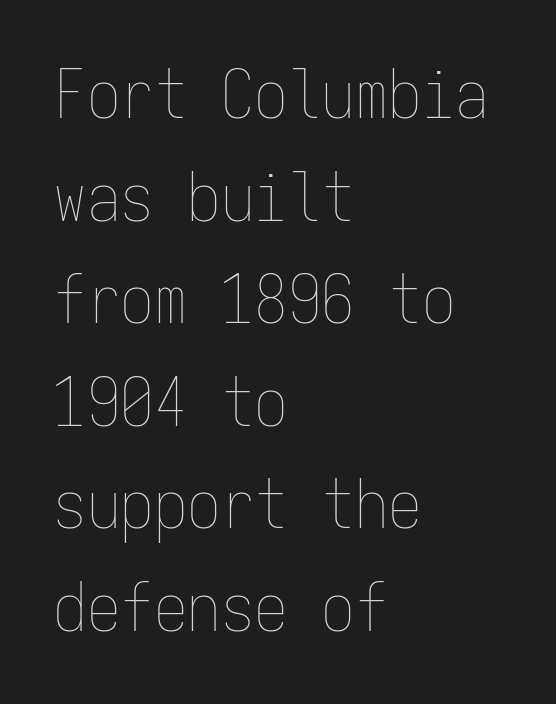
{"italic": "no", "bold": "no", "weight": "thin", "width": "condensed", "stroke_contrast": "low", "x_height": "medium", "monospaced": "yes", "underline": "no", "align": "left", "line_spacing": "normal", "line_spacing_ratio": 1.53, "letter_spacing": "normal", "letter_spacing_em": 0.0, "glyph_px": 67}
